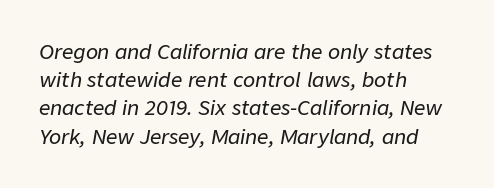
{"italic": "yes", "lean": "right", "slant_degrees": 9, "underline": "no", "align": "left", "line_spacing": "normal", "line_spacing_ratio": 1.41, "letter_spacing": "normal", "letter_spacing_em": 0.0, "glyph_px": 20}
